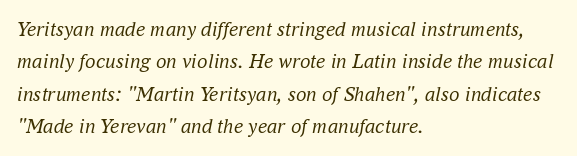
Observe the ordinary spacing: letters are neighbours, not strangers. Reading down the block, your eye returns to a fixed left position each line. A light-to-regular cut is what we see here. Check the space under the baseline: it is left empty. The line-height multiplier appears to be the usual default.
